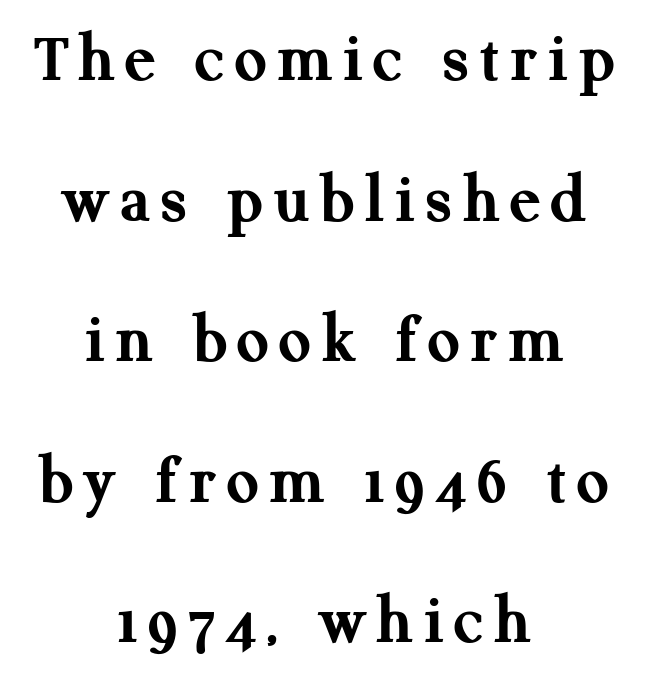
Descender tails drop into unmarked territory. Caption: bold face, heavy strokes. Here the designer chose a conventional face with non-uniform glyph widths. Are there feet on the stems? There are — it's a serif. The space between consecutive lines is lavish.
